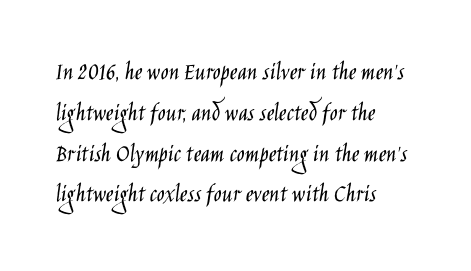
{"bold": "no", "underline": "no", "align": "left", "line_spacing": "normal", "line_spacing_ratio": 1.57, "letter_spacing": "normal", "letter_spacing_em": 0.0, "glyph_px": 26}
